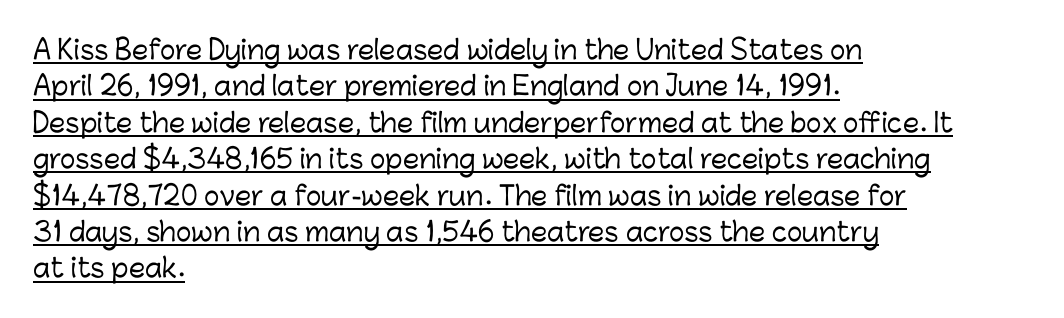
Q: Is the text italic (slanted)? A: No, it is upright.
Q: Is the text underlined? A: Yes.
Q: How is the paragraph aligned? A: Left-aligned.
Q: Is the spacing between letters normal or unusually wide? A: Normal.
Q: Is the spacing between lines tight, normal or loose? A: Normal.
